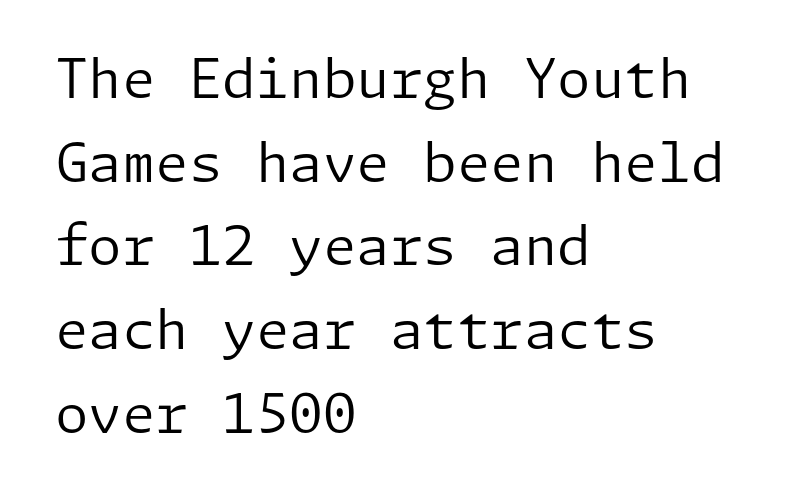
The image shows 54 px regular-weight sans-serif type, upright; set left-aligned, normal line spacing (1.55x), normal letter spacing, not underlined; low stroke contrast and a medium x-height.
